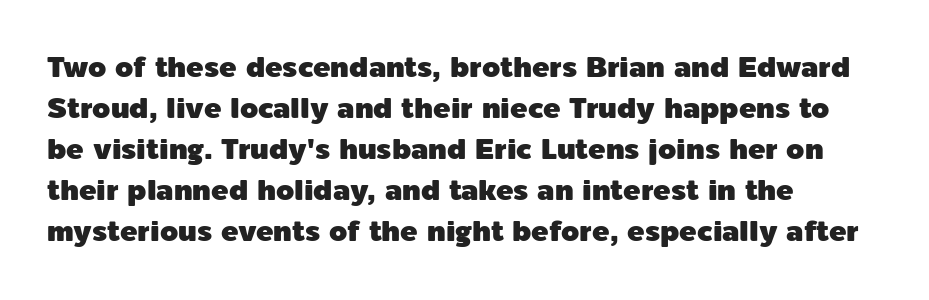
The image shows 29 px sans-serif type, upright; set left-aligned, normal line spacing (1.41x), normal letter spacing, not underlined; a medium x-height.
